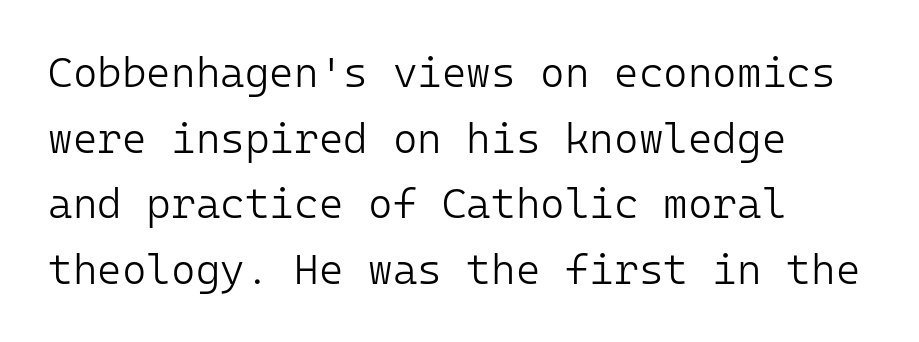
Q: Is the text bold? A: No.
Q: Is the text italic (slanted)? A: No, it is upright.
Q: Is the typeface a serif or a sans-serif typeface? A: Sans-serif.
Q: Is the text underlined? A: No.
Q: How is the paragraph aligned? A: Left-aligned.
Q: Is the spacing between letters normal or unusually wide? A: Normal.
Q: Is the spacing between lines tight, normal or loose? A: Normal.
Q: Width (condensed, normal, or wide)? A: Normal.
Q: Stroke contrast? A: Low.
Q: x-height? A: Medium.
Q: Monospaced? A: Yes.
